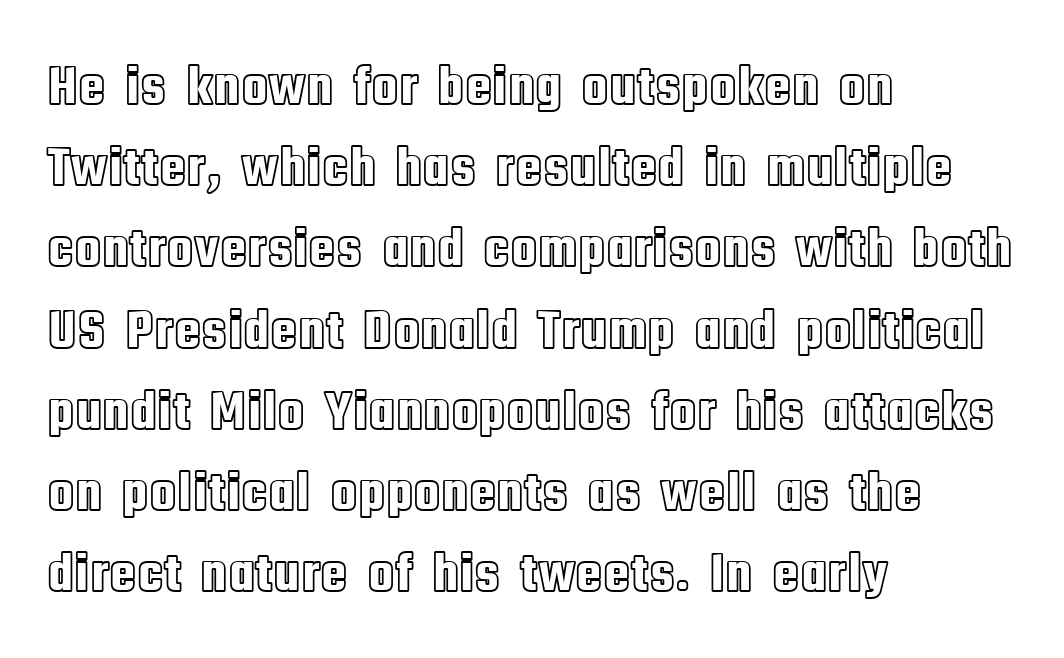
Each new line begins a customary step beneath the previous one. Every stem runs plumb, perpendicular to the baseline. Anything drawn beneath the words? Only blank space. Words appear dense and cohesive because spacing is normal.
